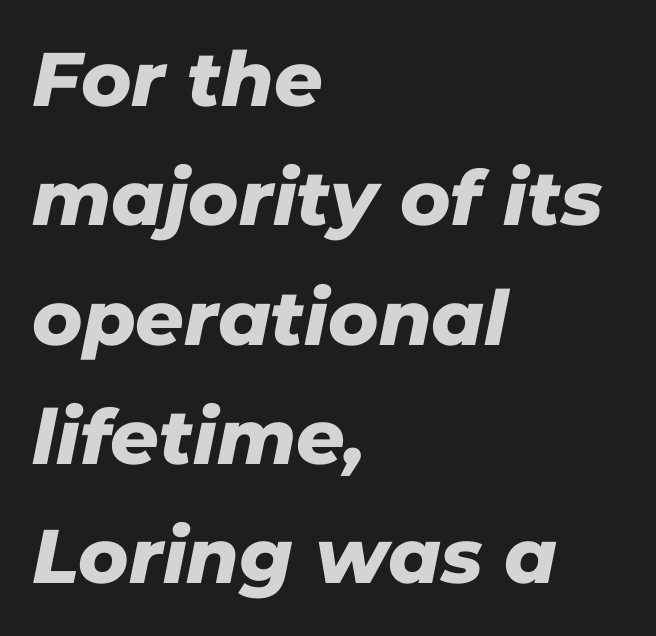
The image shows 76 px sans-serif type; set left-aligned, normal line spacing (1.57x), normal letter spacing, not underlined; low stroke contrast and a medium x-height.
